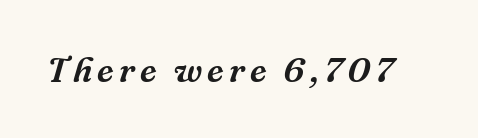
{"serif": "yes", "italic": "yes", "lean": "right", "slant_degrees": 16, "width": "normal", "stroke_contrast": "medium", "x_height": "medium", "monospaced": "no", "underline": "no", "glyph_px": 35}
